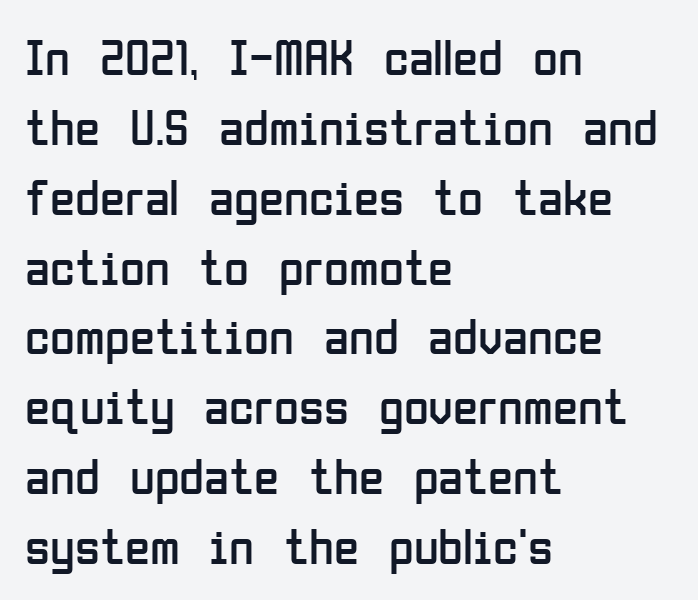
The image shows 51 px regular-weight, condensed sans-serif type, upright; set left-aligned, normal line spacing (1.37x), normal letter spacing, not underlined; low stroke contrast and a medium x-height.
